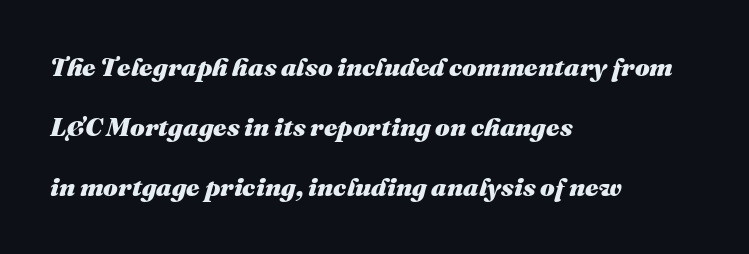
Line starts are locked; line ends wander. The lines are spread far apart with generous leading. The zone under the glyphs is completely vacant. The letters are slanted; this is an italic face.
